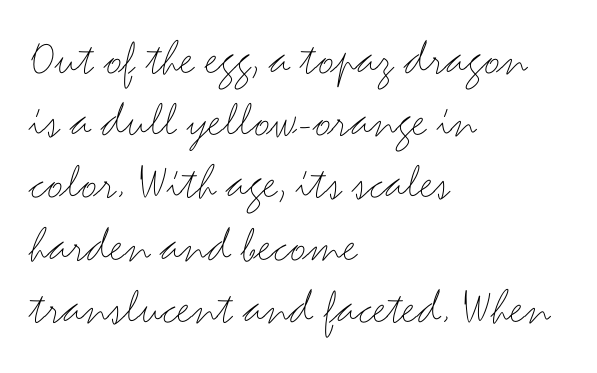
The image shows 51 px thin, wide sans-serif type; set left-aligned, line spacing 1.22x, normal letter spacing, not underlined; medium stroke contrast and a small x-height.
